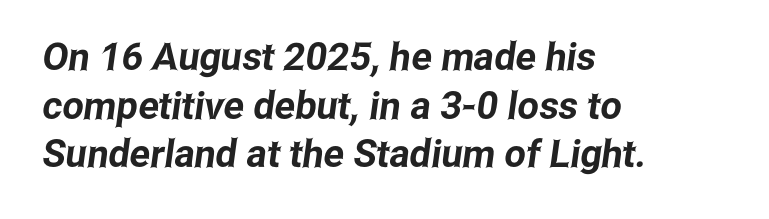
{"serif": "no", "width": "condensed", "stroke_contrast": "low", "x_height": "medium", "monospaced": "no", "underline": "no", "align": "left", "line_spacing": "normal", "line_spacing_ratio": 1.28, "letter_spacing": "normal", "letter_spacing_em": 0.0, "glyph_px": 38}
